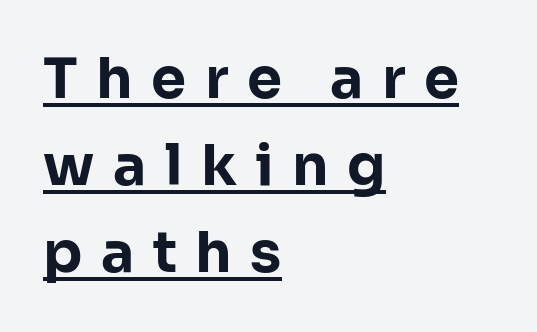
The image shows 56 px bold sans-serif type, upright; set left-aligned, normal line spacing (1.55x), unusually wide letter spacing (+0.33 em), underlined; low stroke contrast and a medium x-height.
